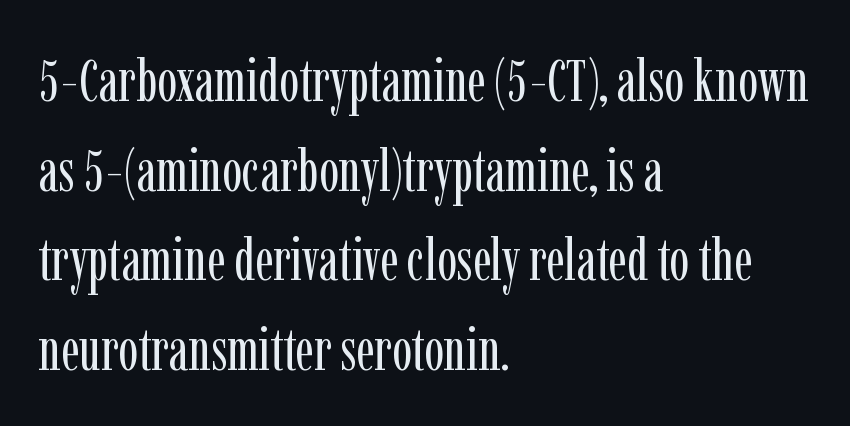
The image shows 59 px regular-weight, condensed serif type, upright; set left-aligned, normal line spacing (1.52x), normal letter spacing, not underlined; low stroke contrast and a medium x-height.
